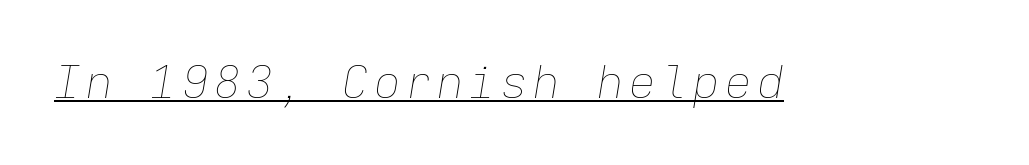
{"italic": "yes", "lean": "right", "slant_degrees": 9, "bold": "no", "weight": "thin", "width": "normal", "stroke_contrast": "low", "x_height": "medium", "monospaced": "yes", "underline": "yes", "glyph_px": 45}
